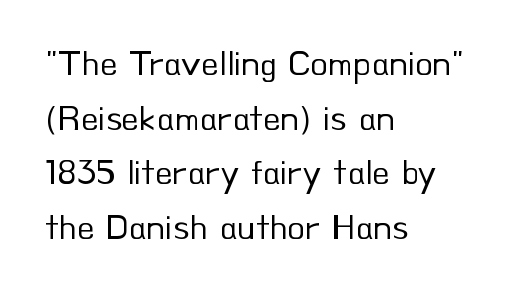
This sample uses plain, unmodified letter spacing. These lines are set flush left with a ragged right edge. Honestly, the row spacing looks completely unremarkable. Type style note: lacks serifs. Each row of text sits above clean, open space. This reads as an unemphasized weight, regular at the heaviest.
